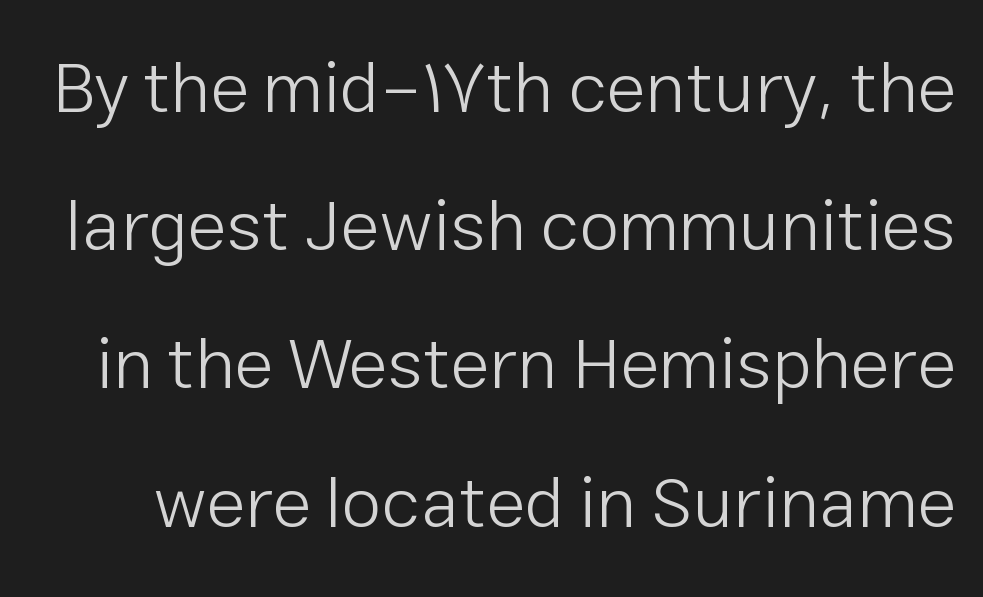
{"serif": "no", "italic": "no", "bold": "no", "weight": "light", "width": "normal", "stroke_contrast": "low", "x_height": "medium", "monospaced": "no", "underline": "no", "line_spacing": "loose", "line_spacing_ratio": 1.92, "letter_spacing": "normal", "letter_spacing_em": 0.0, "glyph_px": 72}
